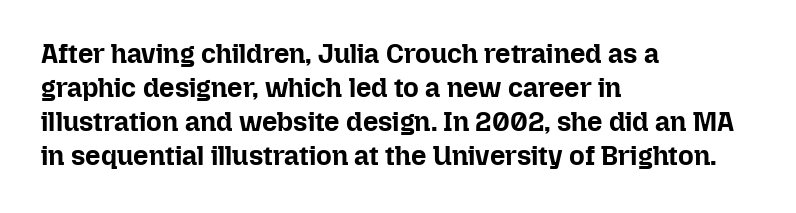
Does the weight exceed regular? Yes, all the way to bold. Short note: letters normally spaced. The space beneath each line is pristine and unruled. The typesetter chose a ragged-right arrangement here. Posture: vertical. The passage shown stacks its lines at a standard gap.
